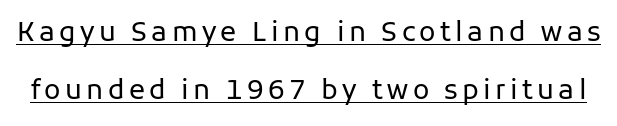
{"italic": "no", "bold": "no", "underline": "yes", "line_spacing": "loose", "line_spacing_ratio": 2.14, "glyph_px": 27}
